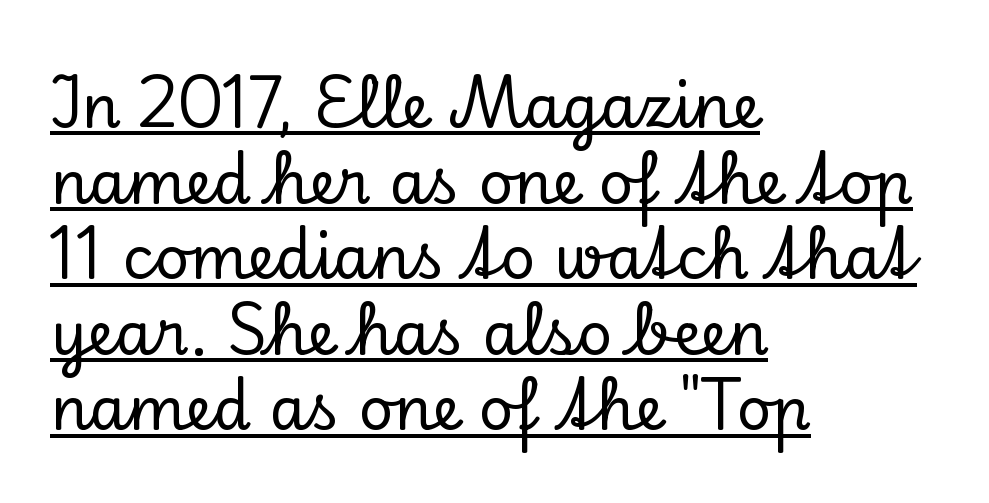
The image shows 60 px text type, upright; set left-aligned, normal line spacing (1.26x), normal letter spacing, underlined; low stroke contrast and a small x-height.
